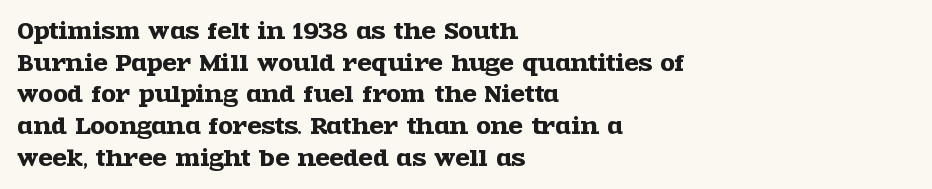
Has an underline been added? It has not. Do the letters lean? They stand straight. Notice how descenders clear the ascenders below comfortably — that's standard leading. The line texture is even and compact thanks to regular tracking.
